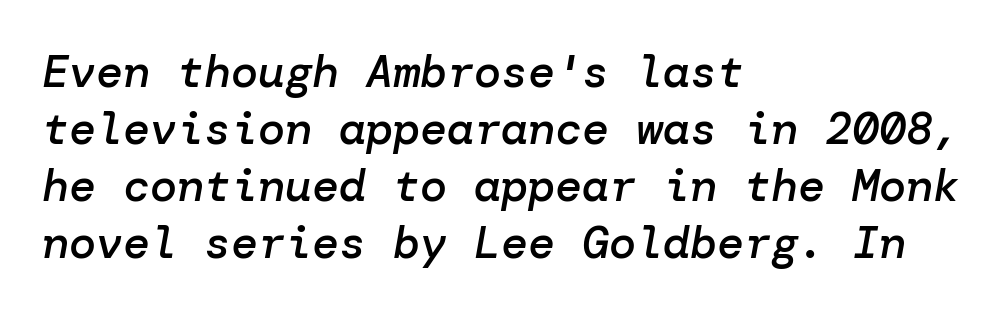
Q: Is the text bold? A: Semi-bold.
Q: Is the text italic (slanted)? A: Yes, it leans right by about 10 degrees.
Q: Is the text underlined? A: No.
Q: How is the paragraph aligned? A: Left-aligned.
Q: Is the spacing between letters normal or unusually wide? A: Normal.
Q: Is the spacing between lines tight, normal or loose? A: Normal.
Q: Width (condensed, normal, or wide)? A: Normal.
Q: Stroke contrast? A: Low.
Q: x-height? A: Medium.
